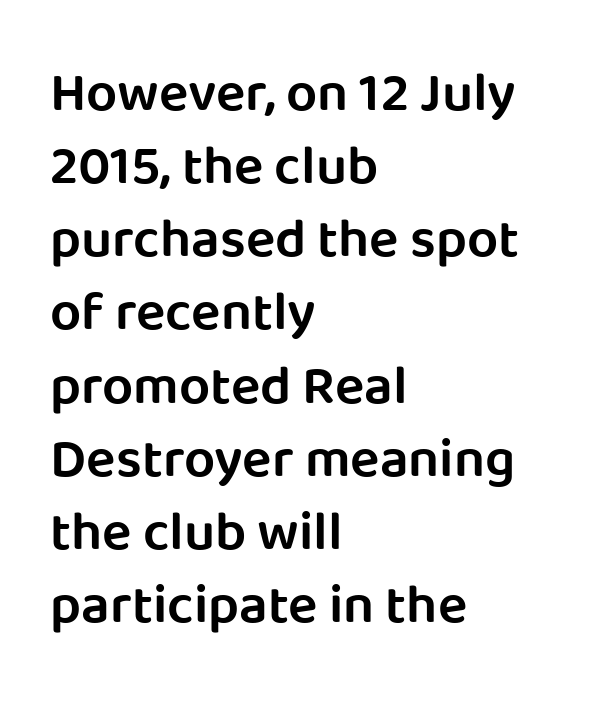
{"serif": "no", "italic": "no", "bold": "semi", "weight": "semibold", "width": "normal", "stroke_contrast": "low", "x_height": "large", "monospaced": "no", "underline": "no", "align": "left", "line_spacing": "normal", "line_spacing_ratio": 1.33, "letter_spacing": "normal", "letter_spacing_em": 0.0, "glyph_px": 55}
